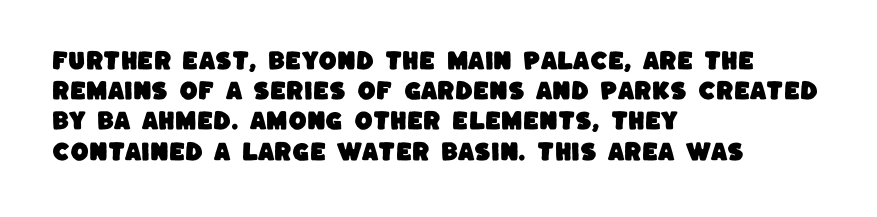
Q: Is the text underlined? A: No.
Q: How is the paragraph aligned? A: Left-aligned.
Q: Is the spacing between letters normal or unusually wide? A: Normal.
Q: Is the spacing between lines tight, normal or loose? A: Normal.
